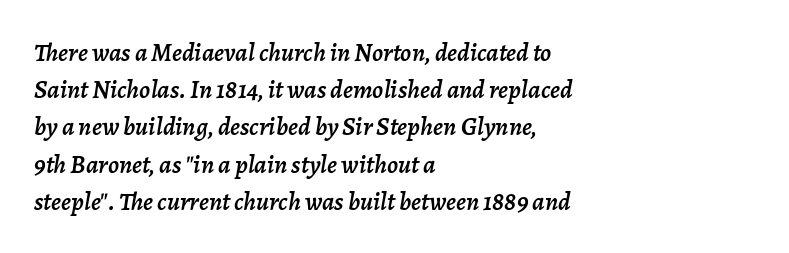
The rendering uses a moderate line-height, typical for paragraphs. This rendering features lettering with no underline. The tracking reads as untouched default to a designer's eye. These lines were composed using italics. The setting favours the left margin, as ordinary paragraphs usually do.
